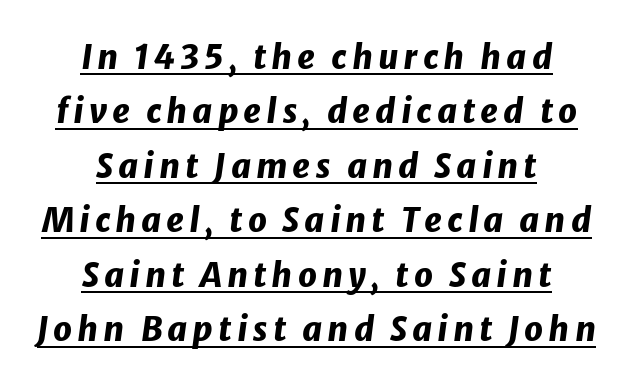
Q: Is the text bold? A: Yes.
Q: Is the text italic (slanted)? A: Yes, it leans right by about 8 degrees.
Q: Is the text underlined? A: Yes.
Q: How is the paragraph aligned? A: Centered.
Q: Is the spacing between lines tight, normal or loose? A: Normal.
Q: Width (condensed, normal, or wide)? A: Normal.
Q: Stroke contrast? A: Low.
Q: x-height? A: Medium.
Q: Monospaced? A: No.
